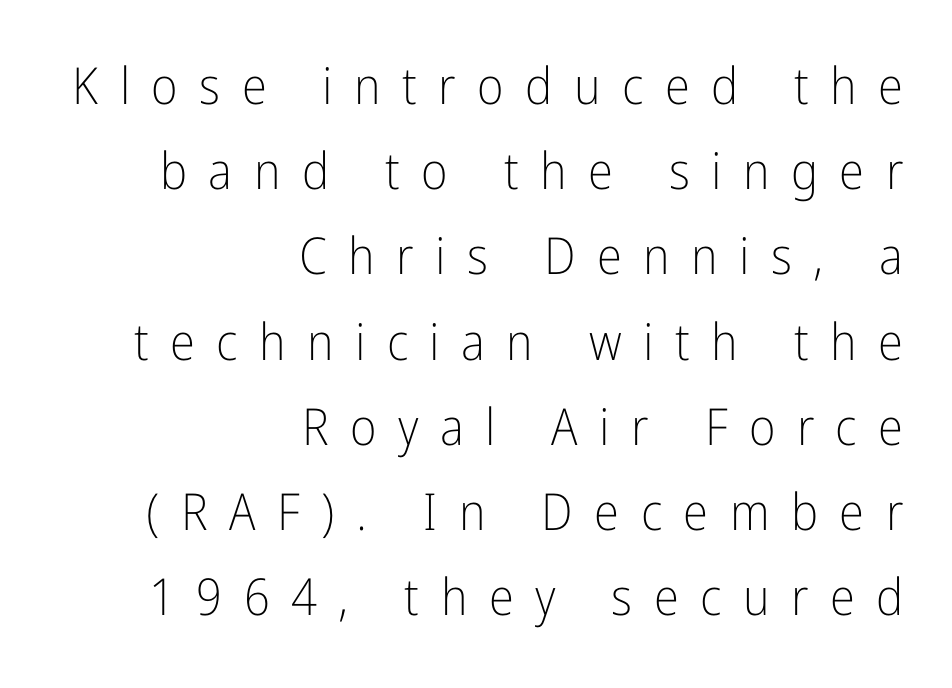
{"serif": "no", "italic": "no", "bold": "no", "weight": "light", "width": "condensed", "stroke_contrast": "low", "x_height": "medium", "monospaced": "no", "underline": "no", "align": "right", "line_spacing": "normal", "line_spacing_ratio": 1.67, "letter_spacing": "wide", "letter_spacing_em": 0.42, "glyph_px": 51}
